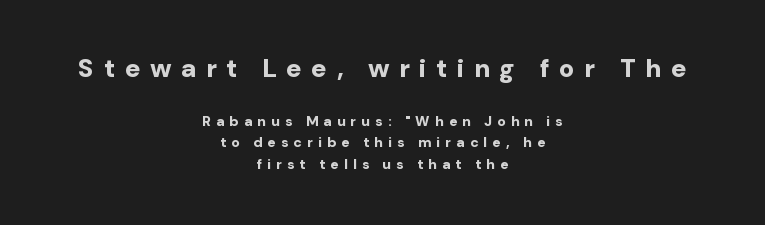
{"italic": "no", "bold": "yes", "underline": "no", "align": "center", "line_spacing": "normal", "line_spacing_ratio": 1.54, "letter_spacing": "wide", "letter_spacing_em": 0.36, "larger_block": "first", "size_ratio": 1.86, "glyph_px": 26}
